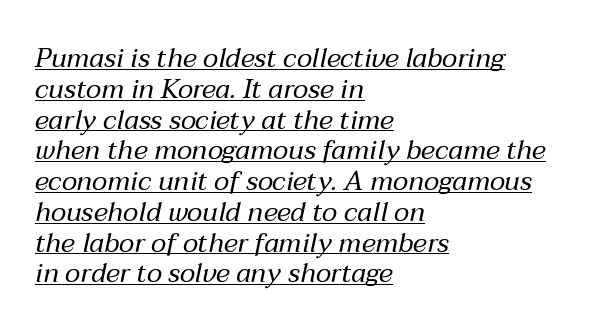
The image shows 27 px text type, italic (leaning right); set left-aligned, tight line spacing (1.14x), normal letter spacing, underlined.
